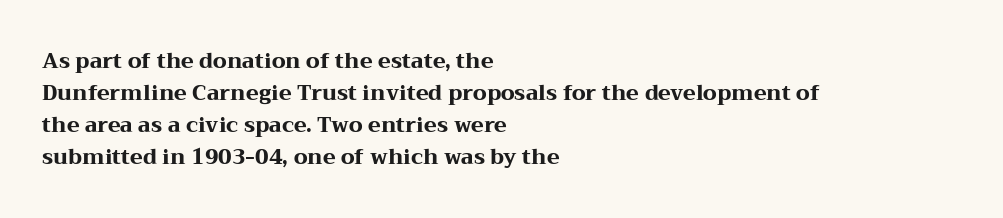
{"italic": "no", "bold": "yes", "underline": "no", "align": "left", "line_spacing": "normal", "line_spacing_ratio": 1.52, "letter_spacing": "normal", "letter_spacing_em": 0.0, "glyph_px": 21}
